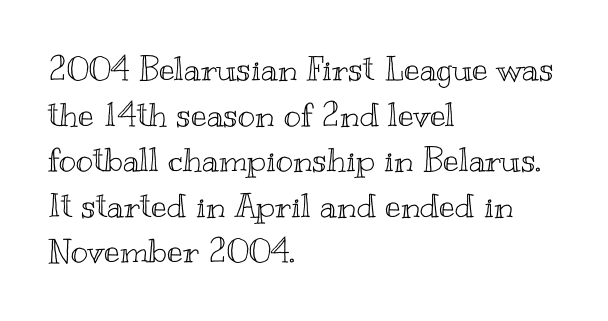
The rendering uses natural spacing where letterforms have individual widths. The lettering holds an erect, upright posture throughout. Does the copy run flush right? No — it runs flush left. Quick note: interline space is typical.
